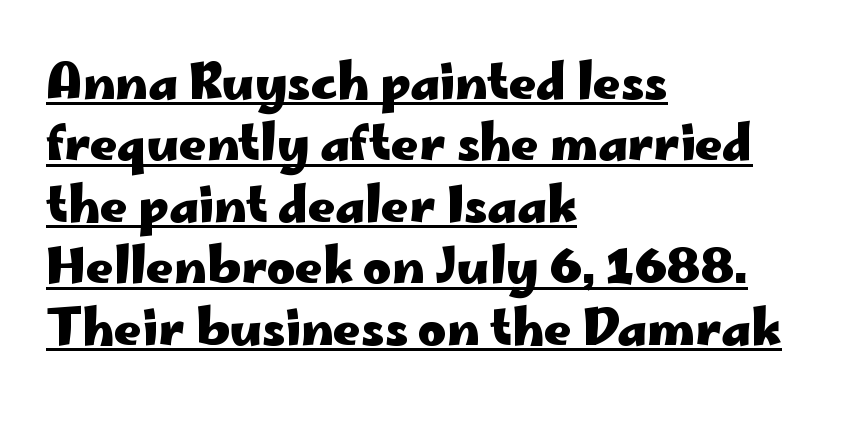
{"serif": "no", "italic": "no", "bold": "yes", "weight": "heavy", "width": "wide", "stroke_contrast": "low", "x_height": "small", "monospaced": "no", "underline": "yes", "align": "left", "line_spacing": "normal", "line_spacing_ratio": 1.28, "letter_spacing": "normal", "letter_spacing_em": 0.0, "glyph_px": 48}
